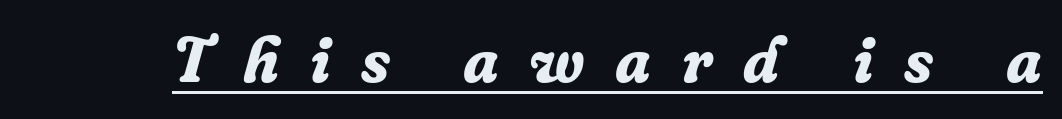
Q: Is the text bold? A: Yes.
Q: Is the text italic (slanted)? A: Yes, it leans right by about 16 degrees.
Q: Is the typeface a serif or a sans-serif typeface? A: Serif.
Q: Is the text underlined? A: Yes.
Q: Is the spacing between letters normal or unusually wide? A: Unusually wide.
Q: Width (condensed, normal, or wide)? A: Normal.
Q: Stroke contrast? A: Low.
Q: x-height? A: Medium.
Q: Monospaced? A: No.
